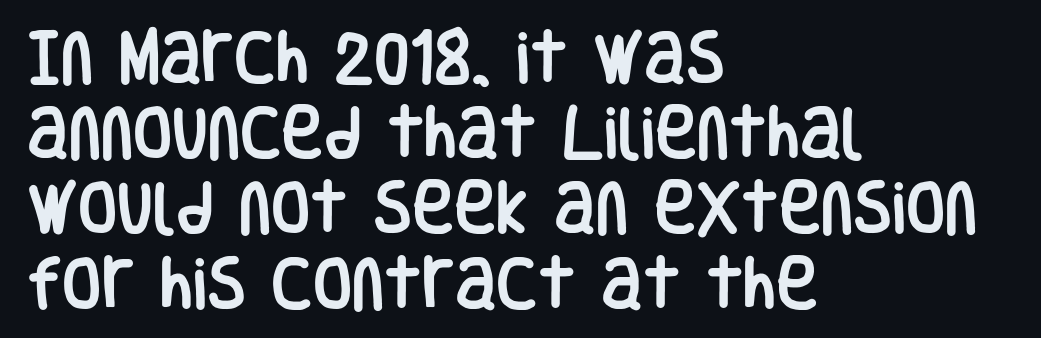
The image shows 57 px condensed sans-serif type, upright; set left-aligned, normal line spacing (1.32x), normal letter spacing, not underlined; low stroke contrast and a large x-height.
